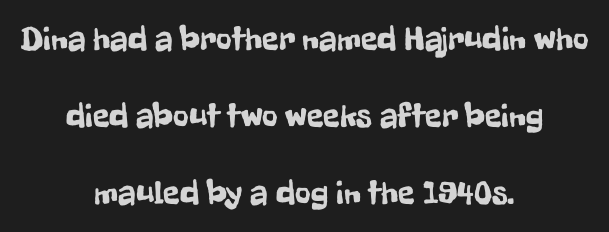
Q: Is the text italic (slanted)? A: No, it is upright.
Q: Is the typeface a serif or a sans-serif typeface? A: Sans-serif.
Q: Is the text underlined? A: No.
Q: How is the paragraph aligned? A: Centered.
Q: Is the spacing between letters normal or unusually wide? A: Normal.
Q: Is the spacing between lines tight, normal or loose? A: Loose.
Q: Width (condensed, normal, or wide)? A: Condensed.
Q: Stroke contrast? A: Low.
Q: x-height? A: Medium.
Q: Monospaced? A: No.
